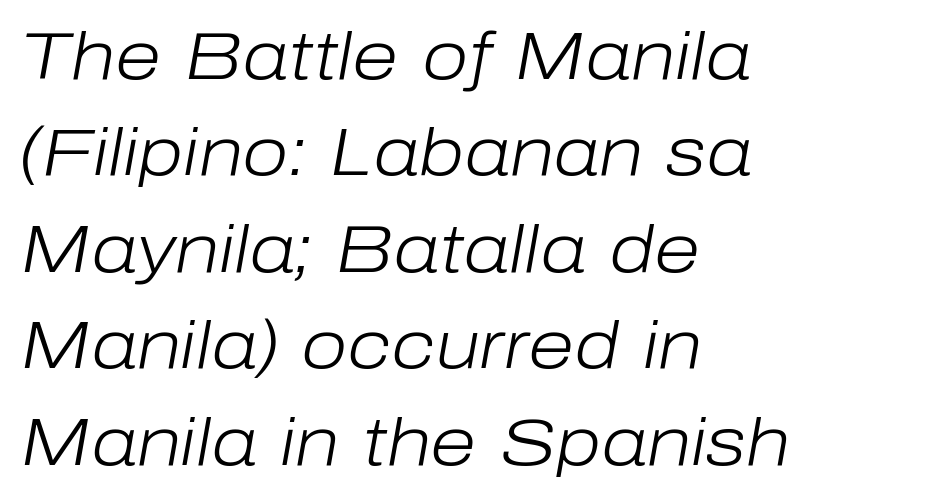
The image shows 67 px light type, italic (leaning right); set left-aligned, normal line spacing (1.44x), normal letter spacing, not underlined; low stroke contrast and a medium x-height.
